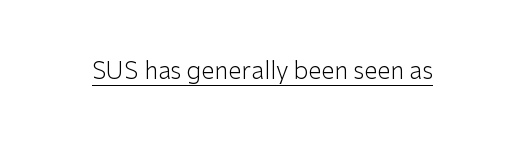
{"italic": "no", "bold": "no", "underline": "yes", "letter_spacing": "normal", "letter_spacing_em": 0.0, "glyph_px": 24}
